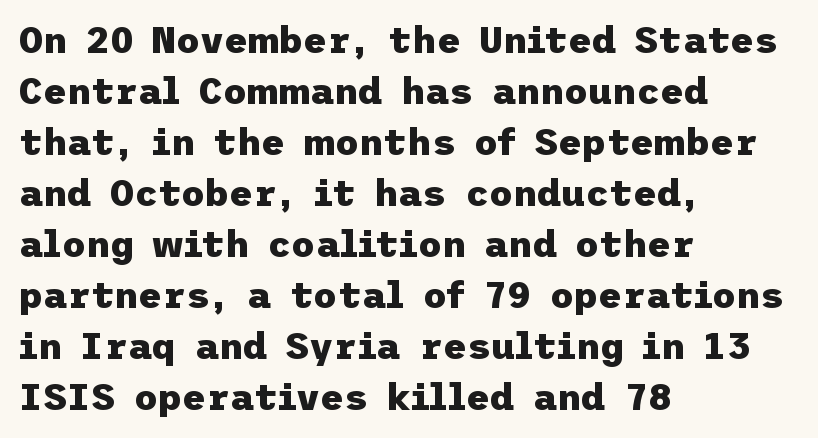
{"serif": "no", "italic": "no", "bold": "yes", "weight": "heavy", "width": "normal", "stroke_contrast": "low", "x_height": "medium", "underline": "no", "align": "left", "line_spacing": "normal", "line_spacing_ratio": 1.38, "letter_spacing": "normal", "letter_spacing_em": 0.0, "glyph_px": 37}
